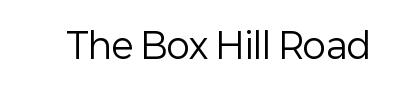
The image shows 35 px regular-weight sans-serif type, upright; set normal letter spacing, not underlined; low stroke contrast and a medium x-height.
